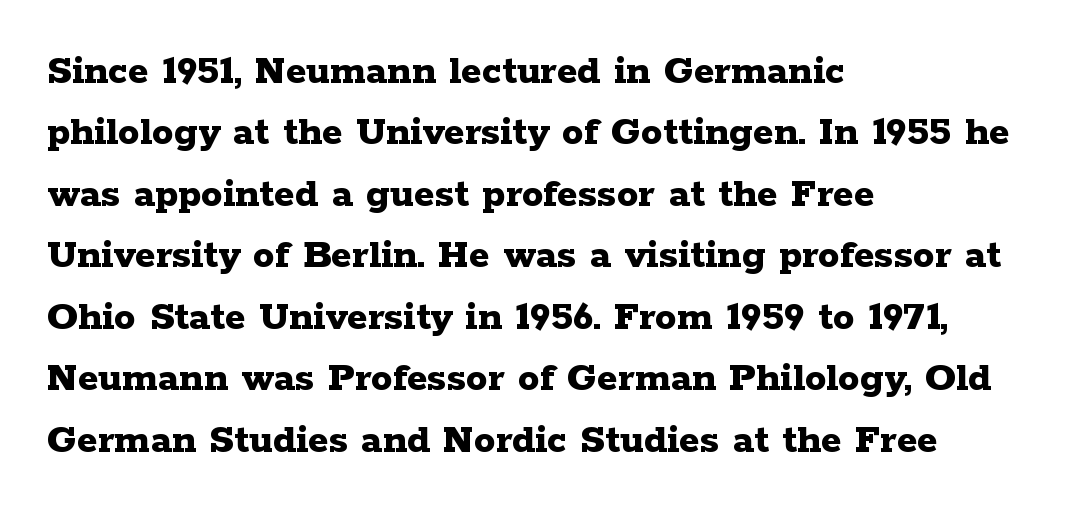
{"serif": "yes", "italic": "no", "bold": "yes", "weight": "bold", "width": "wide", "stroke_contrast": "low", "x_height": "medium", "monospaced": "no", "underline": "no", "align": "left", "line_spacing": "normal", "line_spacing_ratio": 1.43, "letter_spacing": "normal", "letter_spacing_em": 0.0, "glyph_px": 43}
